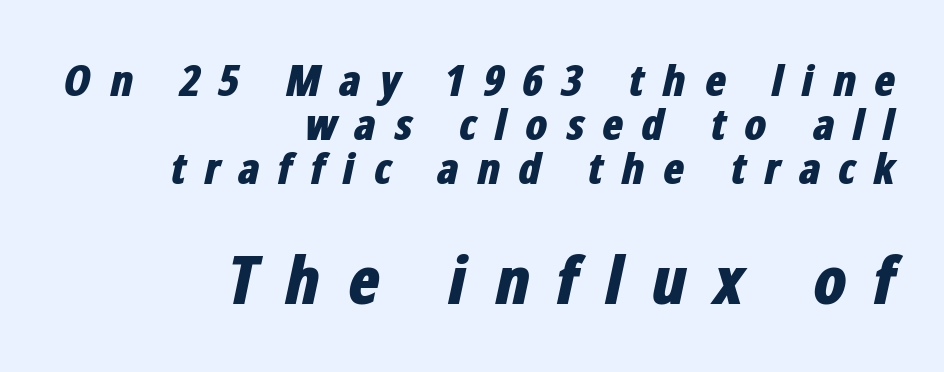
The image shows 66 px bold, condensed type, italic (leaning right); set right-aligned, tight line spacing (1.0x), unusually wide letter spacing (+0.4 em), not underlined; the second (bottom) block is 1.5x larger; low stroke contrast and a medium x-height.
